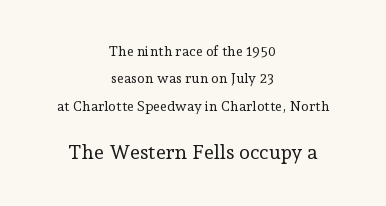
The leading is generous, giving the passage an open texture. Heft: none added — not bold. Underline: absent. The compositor balanced each line on the midline. Caption: standard tracking, unaltered.
